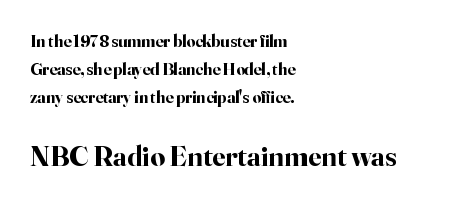
The image shows 29 px bold serif type, upright; set left-aligned, normal line spacing (1.64x), normal letter spacing, not underlined; the second (bottom) block is 1.71x larger; high stroke contrast and a small x-height.
